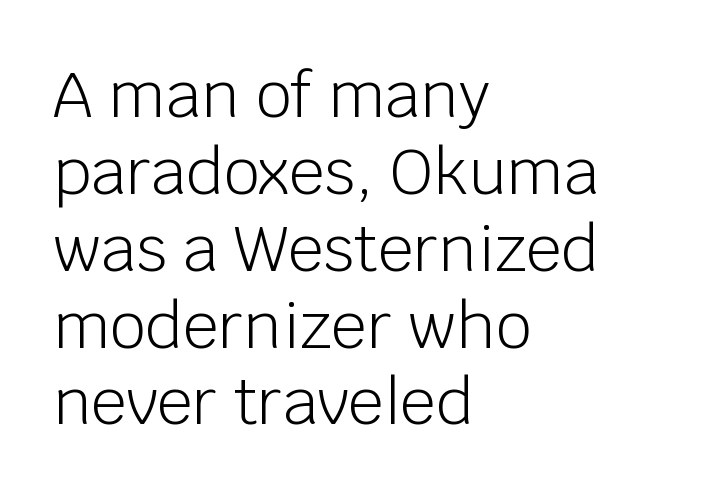
{"serif": "no", "italic": "no", "bold": "no", "weight": "light", "width": "normal", "stroke_contrast": "low", "x_height": "large", "monospaced": "no", "underline": "no", "align": "left", "line_spacing_ratio": 1.22, "letter_spacing": "normal", "letter_spacing_em": 0.0, "glyph_px": 63}
